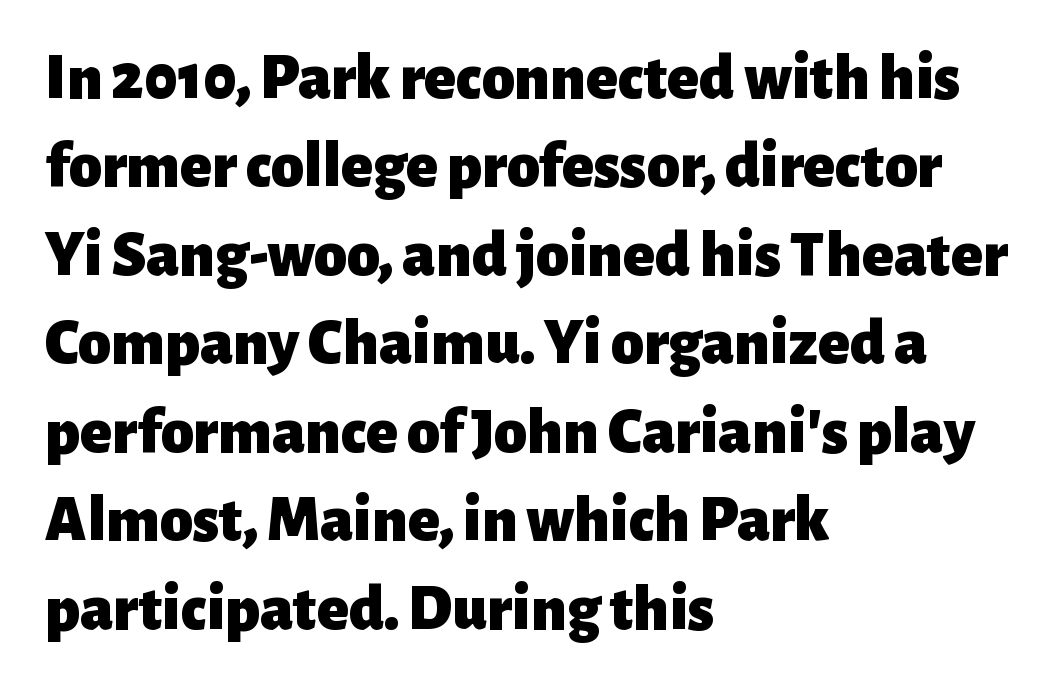
The image shows 66 px heavy sans-serif type, upright; set left-aligned, normal line spacing (1.34x), normal letter spacing, not underlined; low stroke contrast and a medium x-height.
